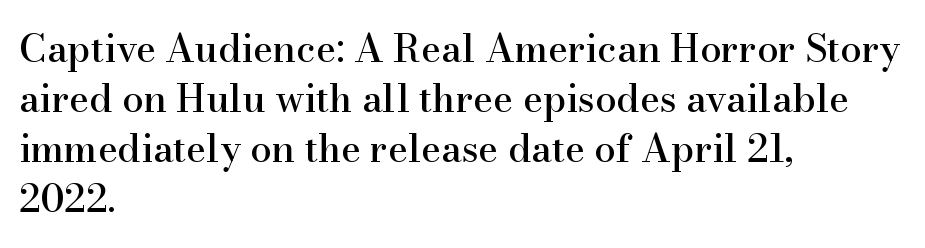
The image shows 38 px serif type, upright; set left-aligned, normal line spacing (1.32x), normal letter spacing, not underlined; high stroke contrast and a small x-height.
